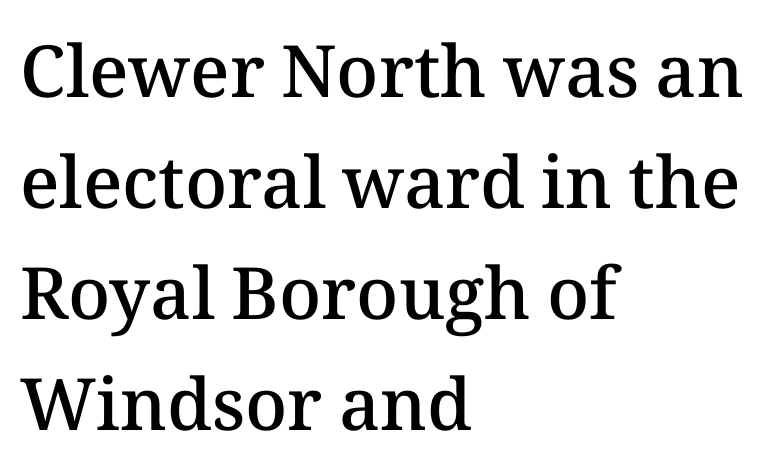
Q: Is the text bold? A: Semi-bold.
Q: Is the text italic (slanted)? A: No, it is upright.
Q: Is the text underlined? A: No.
Q: How is the paragraph aligned? A: Left-aligned.
Q: Is the spacing between letters normal or unusually wide? A: Normal.
Q: Is the spacing between lines tight, normal or loose? A: Normal.
Q: Width (condensed, normal, or wide)? A: Normal.
Q: Stroke contrast? A: Medium.
Q: x-height? A: Medium.
Q: Monospaced? A: No.
